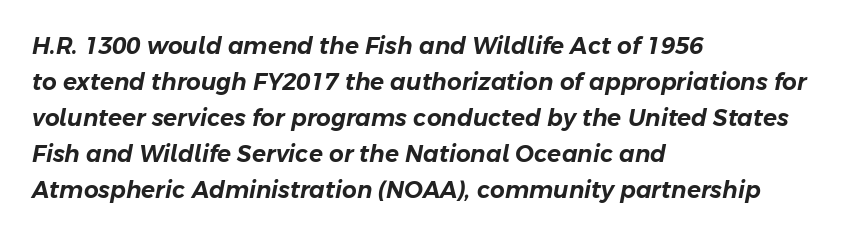
The horizontal fit of the characters is conventional and even. These lines stack with their left ends in a neat column. The vertical gap from one line to the next is medium. Words float on clear page, feet unadorned.
